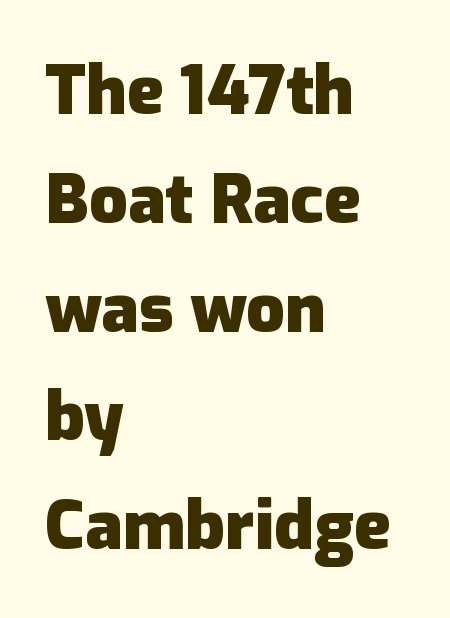
The image shows 68 px heavy sans-serif type, upright; set left-aligned, normal line spacing (1.6x), normal letter spacing, not underlined; low stroke contrast and a medium x-height.
